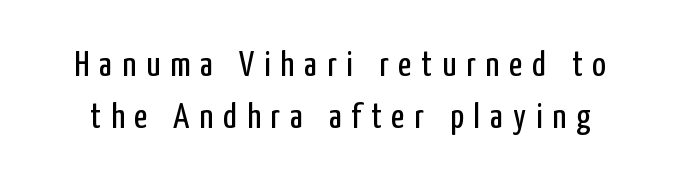
The space between consecutive lines is moderate. Italic: no, the glyphs are upright roman. Look at the tracking — it's clearly loosened, letters drifting apart. Rule under the text: the space is simply empty. These lines are rendered in a variable-pitch font. This is not heavy type; no bold has been used.
